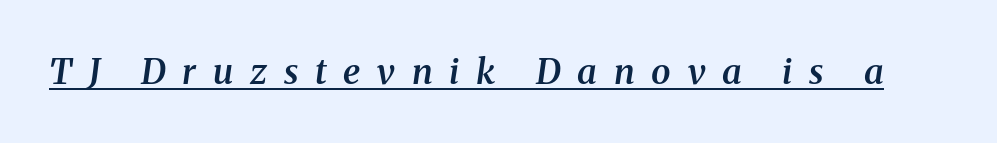
Summary of weight: moderately heavy, a semibold. Would a proofreader flag this as italicized? Yes. Characters follow at a spacing far wider than the type designer built in. Has an underline been added? It has.
